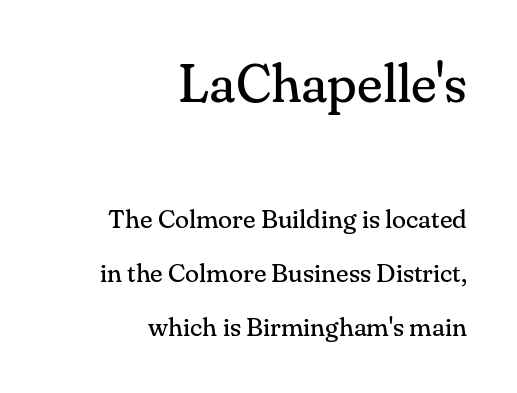
The image shows 53 px regular-weight serif type, upright; set right-aligned, loose line spacing (2.07x), normal letter spacing, not underlined; the first (top) block is 2.04x larger; medium stroke contrast and a small x-height.
